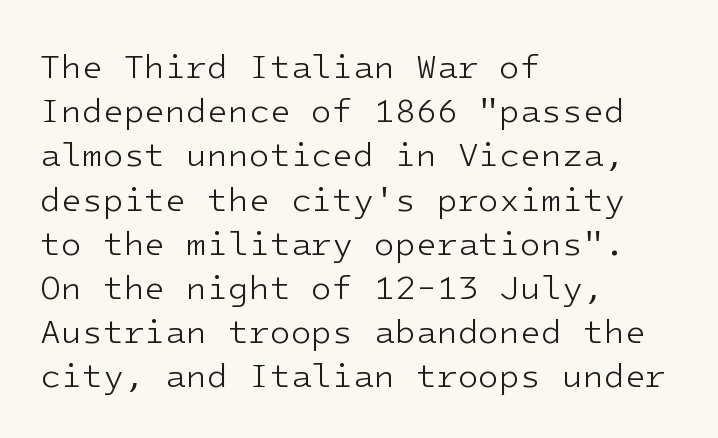
{"serif": "no", "italic": "no", "bold": "no", "weight": "light", "width": "normal", "stroke_contrast": "low", "x_height": "medium", "monospaced": "yes", "underline": "no", "align": "left", "line_spacing": "normal", "line_spacing_ratio": 1.3, "letter_spacing": "normal", "letter_spacing_em": 0.0, "glyph_px": 34}
